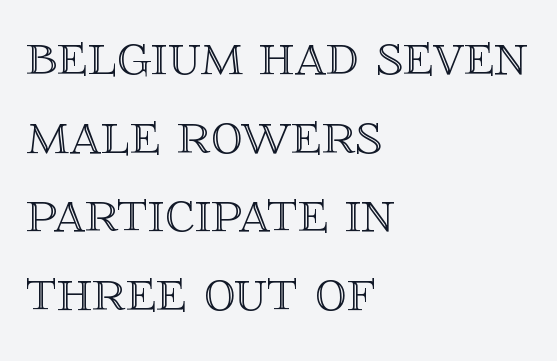
Evenly set lines give the paragraph a standard silhouette. Anything drawn beneath the words? Only blank space. A classic flush-left, rag-right setting is used for this passage. This sample has the flowing, uneven cadence of proportional lettering. The typography opts for an upright posture over an oblique one.
